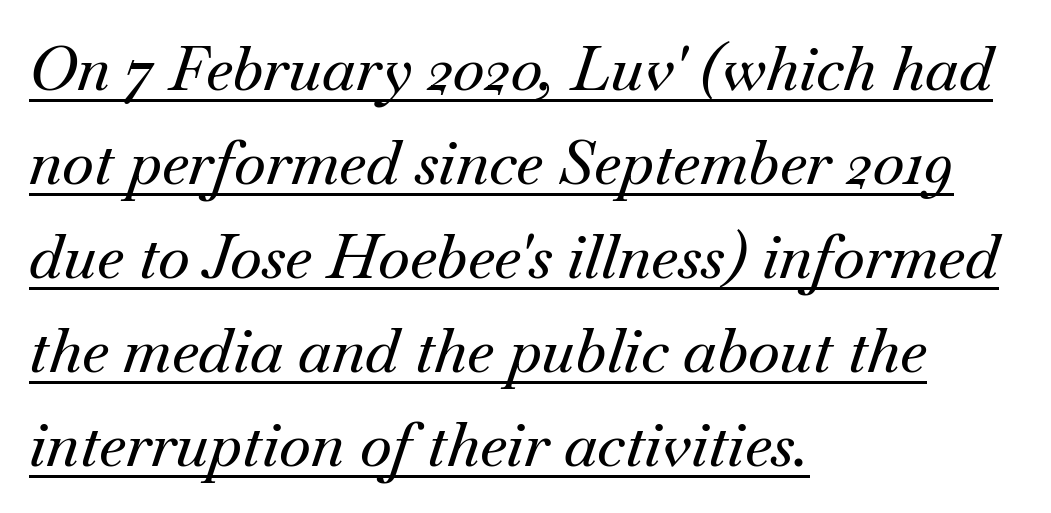
Q: Is the text italic (slanted)? A: Yes, it leans right by about 18 degrees.
Q: Is the typeface a serif or a sans-serif typeface? A: Serif.
Q: Is the text underlined? A: Yes.
Q: How is the paragraph aligned? A: Left-aligned.
Q: Is the spacing between letters normal or unusually wide? A: Normal.
Q: Is the spacing between lines tight, normal or loose? A: Normal.
Q: Width (condensed, normal, or wide)? A: Normal.
Q: Stroke contrast? A: Medium.
Q: x-height? A: Small.
Q: Monospaced? A: No.
